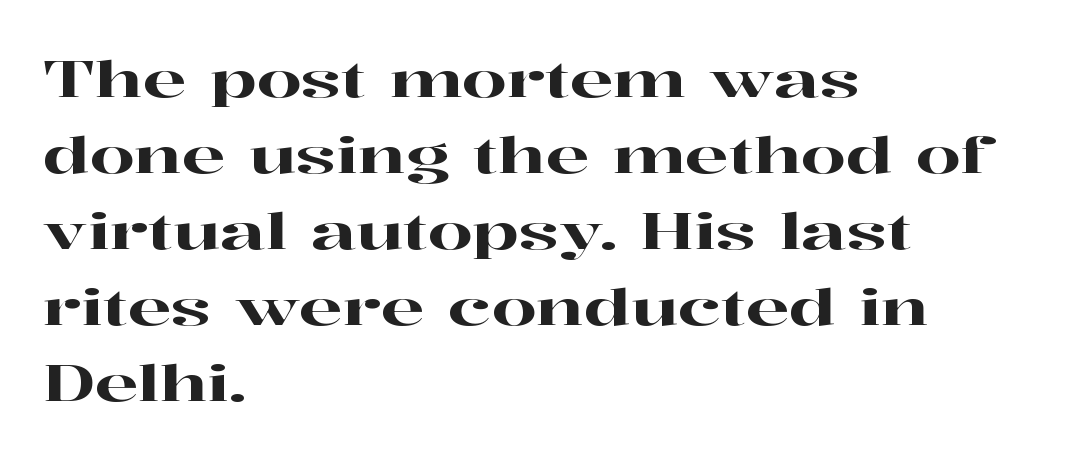
Q: Is the text italic (slanted)? A: No, it is upright.
Q: Is the typeface a serif or a sans-serif typeface? A: Serif.
Q: Is the text underlined? A: No.
Q: How is the paragraph aligned? A: Left-aligned.
Q: Is the spacing between letters normal or unusually wide? A: Normal.
Q: Is the spacing between lines tight, normal or loose? A: Normal.
Q: Width (condensed, normal, or wide)? A: Wide.
Q: Stroke contrast? A: High.
Q: x-height? A: Medium.
Q: Monospaced? A: No.
